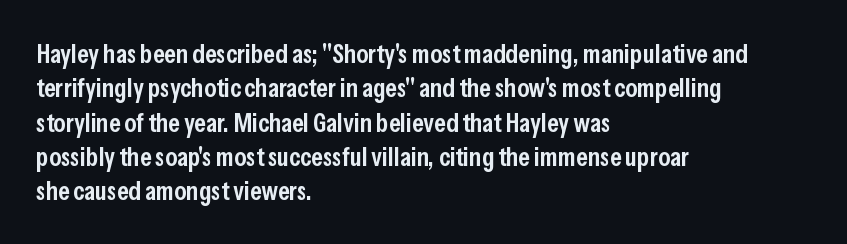
Q: Is the text bold? A: Semi-bold.
Q: Is the text italic (slanted)? A: No, it is upright.
Q: Is the text underlined? A: No.
Q: How is the paragraph aligned? A: Left-aligned.
Q: Is the spacing between letters normal or unusually wide? A: Normal.
Q: Is the spacing between lines tight, normal or loose? A: Normal.
